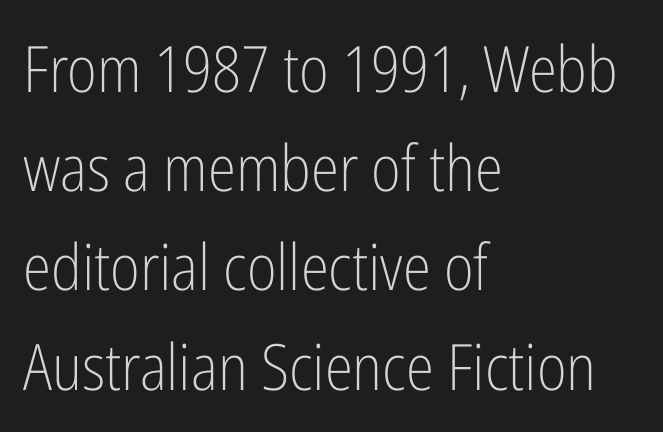
{"serif": "no", "italic": "no", "bold": "no", "weight": "light", "width": "condensed", "stroke_contrast": "low", "x_height": "medium", "monospaced": "no", "underline": "no", "align": "left", "line_spacing": "normal", "line_spacing_ratio": 1.55, "letter_spacing": "normal", "letter_spacing_em": 0.0, "glyph_px": 64}
